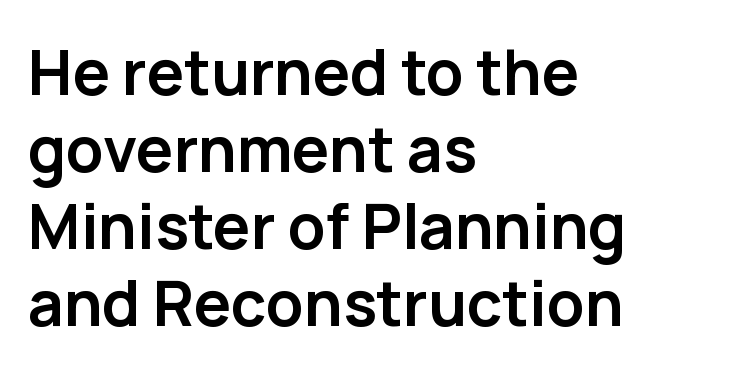
Q: Is the text bold? A: Yes.
Q: Is the text italic (slanted)? A: No, it is upright.
Q: Is the typeface a serif or a sans-serif typeface? A: Sans-serif.
Q: Is the text underlined? A: No.
Q: How is the paragraph aligned? A: Left-aligned.
Q: Is the spacing between letters normal or unusually wide? A: Normal.
Q: Width (condensed, normal, or wide)? A: Normal.
Q: Stroke contrast? A: Low.
Q: x-height? A: Medium.
Q: Monospaced? A: No.
